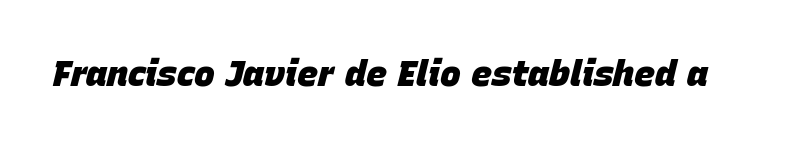
As a designer I'd log this as weight 700, bold. Posture: slanted. The string is rendered with underlining switched off. This sample uses plain, unmodified letter spacing.
